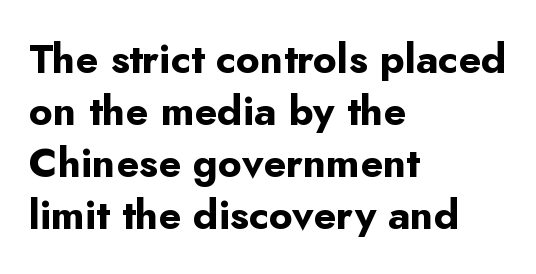
Q: Is the text bold? A: Yes.
Q: Is the text italic (slanted)? A: No, it is upright.
Q: Is the typeface a serif or a sans-serif typeface? A: Sans-serif.
Q: Is the text underlined? A: No.
Q: How is the paragraph aligned? A: Left-aligned.
Q: Is the spacing between letters normal or unusually wide? A: Normal.
Q: Is the spacing between lines tight, normal or loose? A: Normal.
Q: Width (condensed, normal, or wide)? A: Normal.
Q: Stroke contrast? A: Low.
Q: x-height? A: Small.
Q: Monospaced? A: No.
